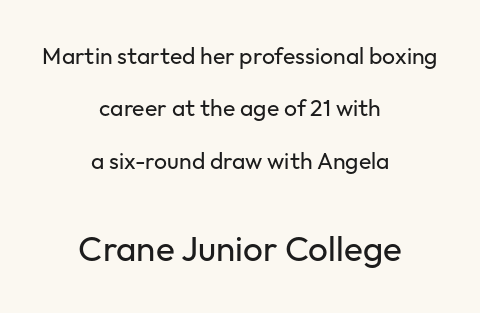
Q: Is the text bold? A: No.
Q: Is the text italic (slanted)? A: No, it is upright.
Q: Is the typeface a serif or a sans-serif typeface? A: Sans-serif.
Q: Is the text underlined? A: No.
Q: How is the paragraph aligned? A: Centered.
Q: Is the spacing between letters normal or unusually wide? A: Normal.
Q: Is the spacing between lines tight, normal or loose? A: Loose.
Q: Which block of text is set in a larger size, the first (top) or the second (bottom)? A: The second (bottom) one.
Q: Width (condensed, normal, or wide)? A: Normal.
Q: Stroke contrast? A: Low.
Q: x-height? A: Medium.
Q: Monospaced? A: No.
